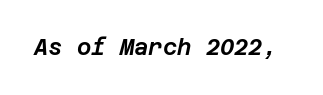
The image shows 22 px text type, italic (leaning right); set normal letter spacing, not underlined.
